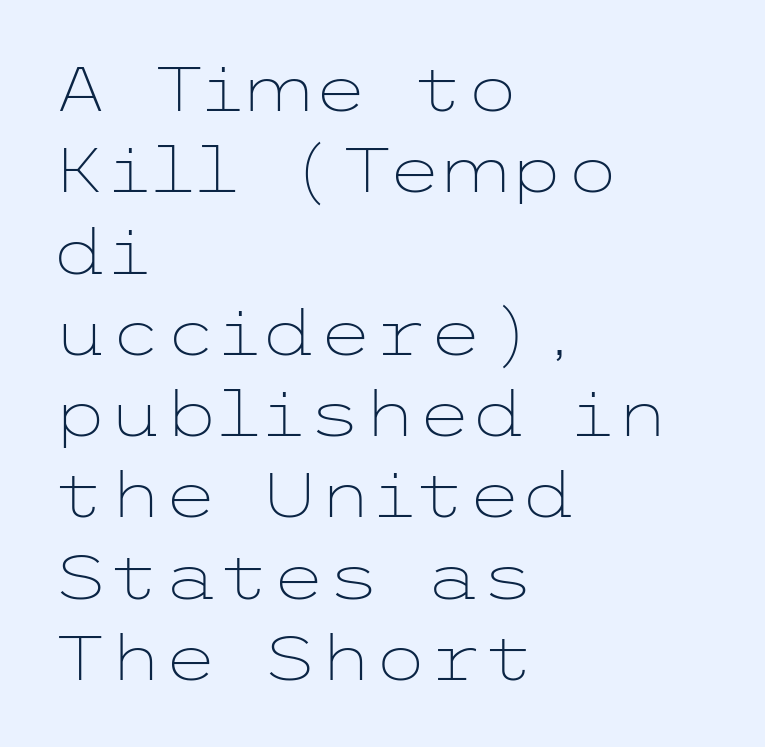
The image shows 63 px light, wide sans-serif type, upright; set left-aligned, normal line spacing (1.29x), normal letter spacing, not underlined; low stroke contrast and a medium x-height.
